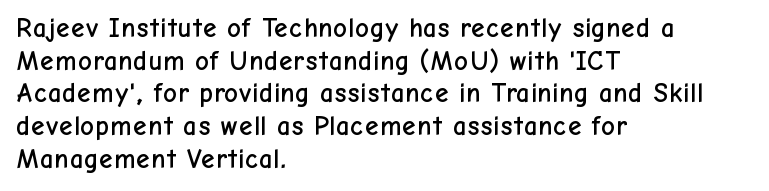
Q: Is the text italic (slanted)? A: No, it is upright.
Q: Is the text underlined? A: No.
Q: How is the paragraph aligned? A: Left-aligned.
Q: Is the spacing between letters normal or unusually wide? A: Normal.
